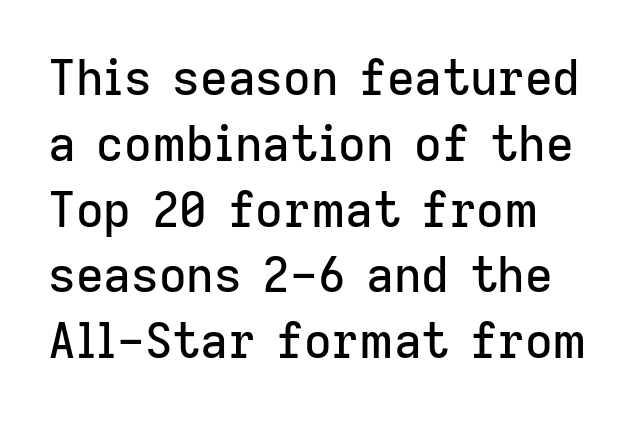
The image shows 48 px sans-serif type, upright; set left-aligned, normal line spacing (1.37x), normal letter spacing, not underlined; low stroke contrast and a medium x-height.
